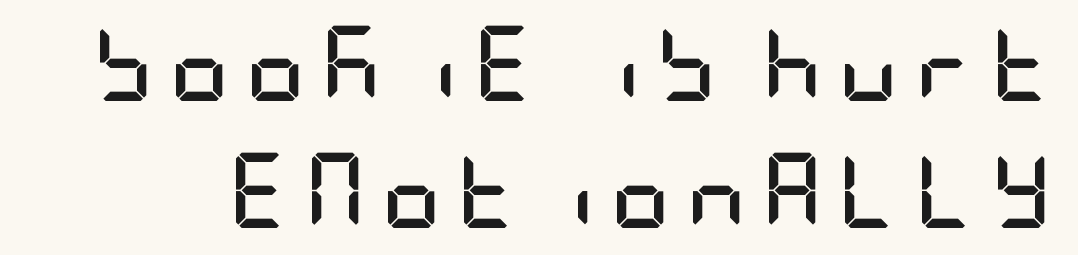
Q: Is the text bold? A: Yes.
Q: Is the text italic (slanted)? A: No, it is upright.
Q: Is the typeface a serif or a sans-serif typeface? A: Sans-serif.
Q: Is the text underlined? A: No.
Q: Is the spacing between letters normal or unusually wide? A: Unusually wide.
Q: Is the spacing between lines tight, normal or loose? A: Normal.
Q: Width (condensed, normal, or wide)? A: Condensed.
Q: Stroke contrast? A: Low.
Q: x-height? A: Large.
